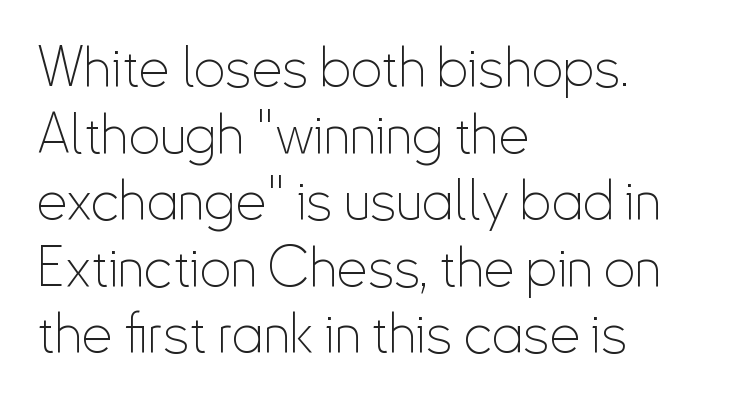
The image shows 55 px thin, condensed sans-serif type, upright; set left-aligned, line spacing 1.21x, normal letter spacing, not underlined; low stroke contrast and a small x-height.
